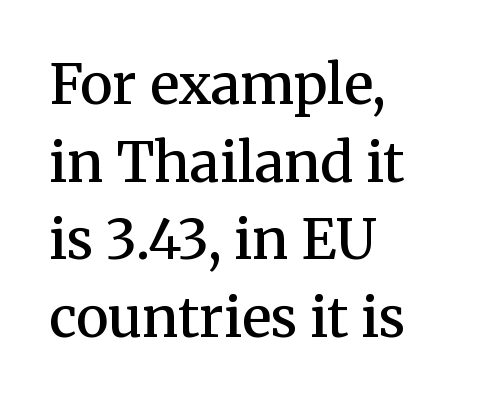
The image shows 55 px semibold serif type, upright; set left-aligned, normal line spacing (1.41x), normal letter spacing, not underlined; medium stroke contrast and a medium x-height.
